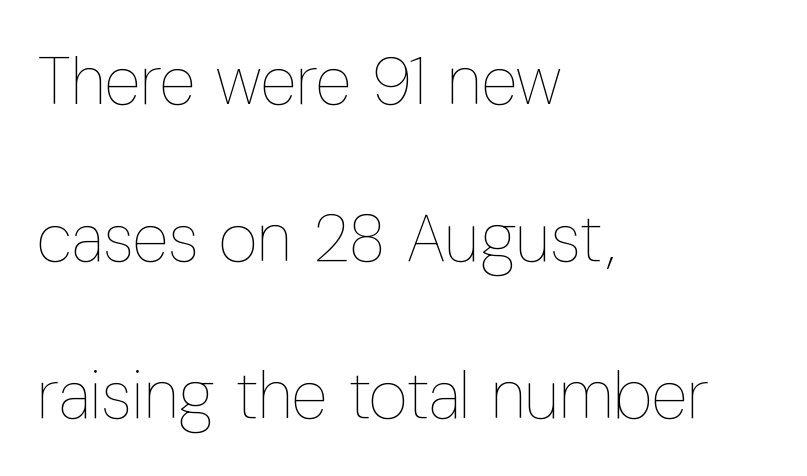
{"italic": "no", "bold": "no", "weight": "thin", "width": "condensed", "stroke_contrast": "low", "x_height": "medium", "monospaced": "no", "underline": "no", "align": "left", "line_spacing": "loose", "line_spacing_ratio": 2.34, "letter_spacing": "normal", "letter_spacing_em": 0.0, "glyph_px": 67}
